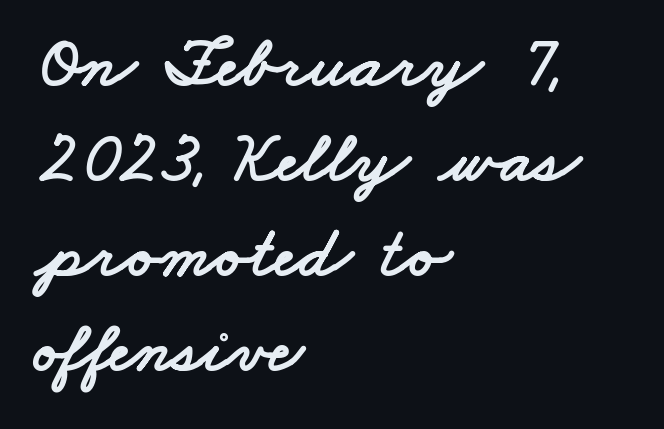
Q: Is the typeface a serif or a sans-serif typeface? A: Sans-serif.
Q: Is the text underlined? A: No.
Q: How is the paragraph aligned? A: Left-aligned.
Q: Is the spacing between letters normal or unusually wide? A: Normal.
Q: Is the spacing between lines tight, normal or loose? A: Normal.
Q: Width (condensed, normal, or wide)? A: Wide.
Q: Stroke contrast? A: Low.
Q: x-height? A: Small.
Q: Monospaced? A: No.
